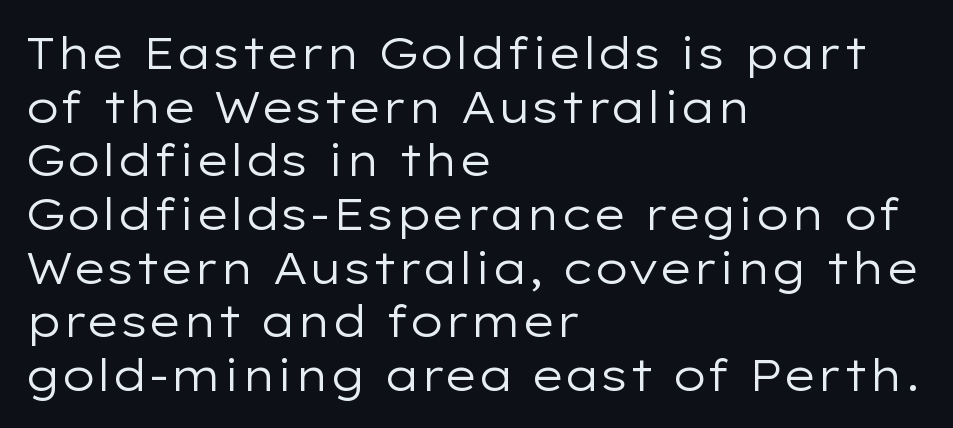
The image shows 44 px regular-weight, wide sans-serif type, upright; set left-aligned, line spacing 1.22x, normal letter spacing, not underlined; low stroke contrast and a medium x-height.
